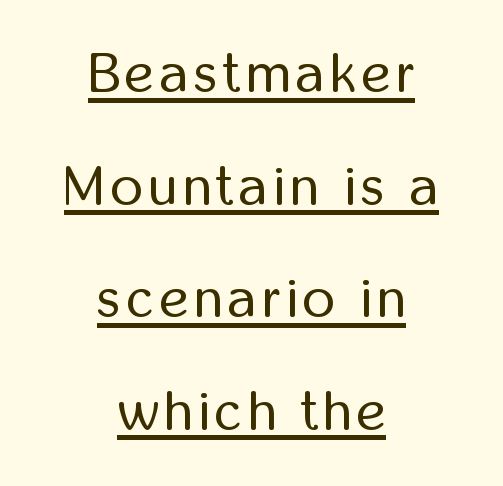
Italic? Not at all — the glyphs are vertical. These lines are rendered in a variable-pitch font. Bold? No — there's no thickening of the strokes. Alignment: centered.
